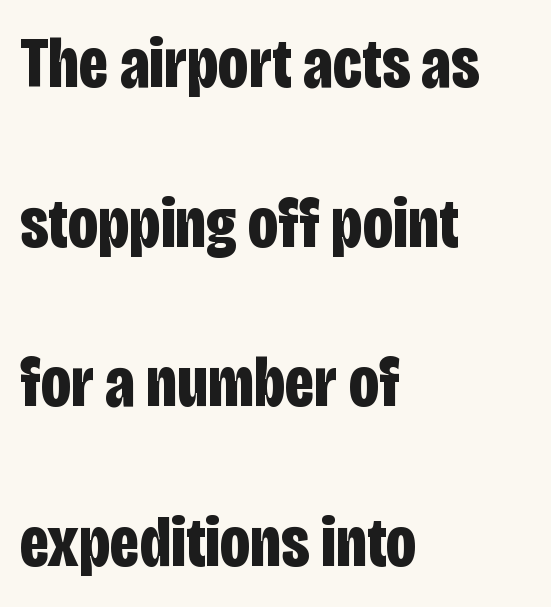
The image shows 71 px bold, condensed sans-serif type, upright; set left-aligned, loose line spacing (2.25x), normal letter spacing, not underlined; low stroke contrast and a large x-height.
